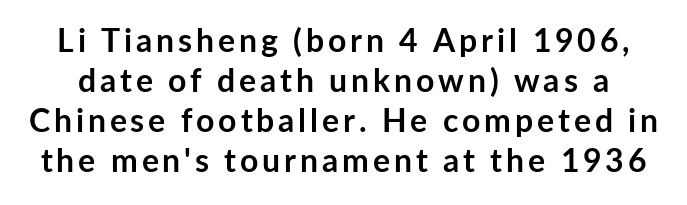
{"serif": "no", "italic": "no", "bold": "yes", "weight": "semibold", "width": "normal", "stroke_contrast": "low", "x_height": "medium", "monospaced": "no", "underline": "no", "line_spacing": "normal", "line_spacing_ratio": 1.25, "glyph_px": 32}
